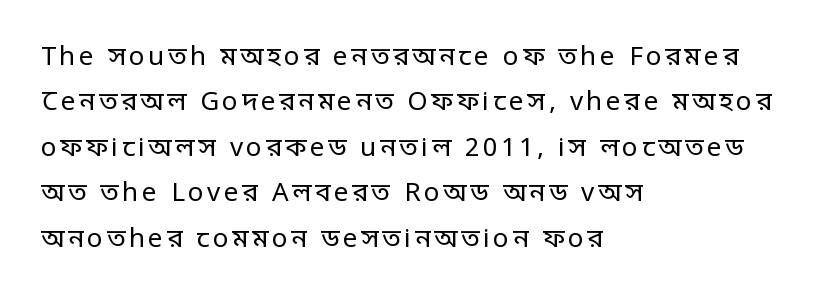
Q: Is the text bold? A: No.
Q: Is the text italic (slanted)? A: No, it is upright.
Q: Is the text underlined? A: No.
Q: How is the paragraph aligned? A: Left-aligned.
